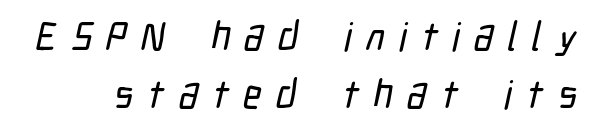
The image shows 40 px condensed sans-serif type; set normal line spacing (1.44x), unusually wide letter spacing (+0.35 em), not underlined; low stroke contrast and a medium x-height.
